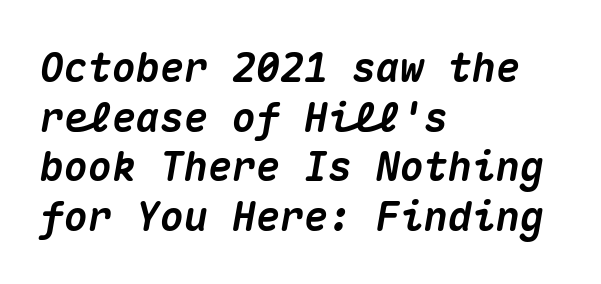
{"italic": "yes", "lean": "right", "slant_degrees": 10, "bold": "yes", "weight": "heavy", "width": "normal", "stroke_contrast": "medium", "x_height": "medium", "monospaced": "yes", "underline": "no", "align": "left", "line_spacing_ratio": 1.24, "letter_spacing": "normal", "letter_spacing_em": 0.0, "glyph_px": 40}
